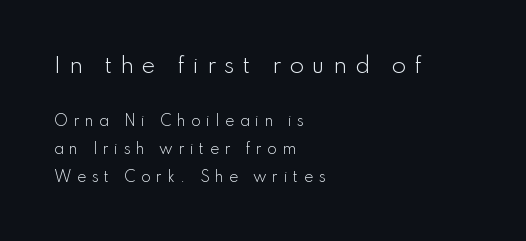
The image shows 21 px text type, upright; set left-aligned, loose line spacing (2.01x), unusually wide letter spacing (+0.39 em), not underlined; the first (top) block is 1.5x larger.
